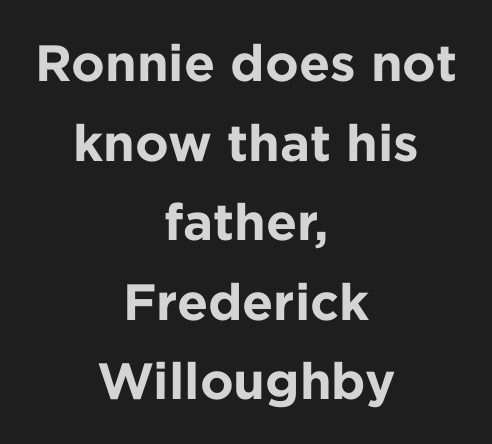
The words here are not underlined. The letters stand upright; this is a roman face. Plenty of ink on the page — the face is bold. The rendering uses a moderate line-height, typical for paragraphs. Type style note: lacks serifs. Here the glyphs are tracked normally, forming tight word shapes.
